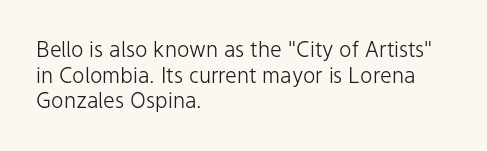
{"italic": "no", "bold": "no", "underline": "no", "align": "left", "line_spacing_ratio": 1.22, "letter_spacing": "normal", "letter_spacing_em": 0.0, "glyph_px": 21}
